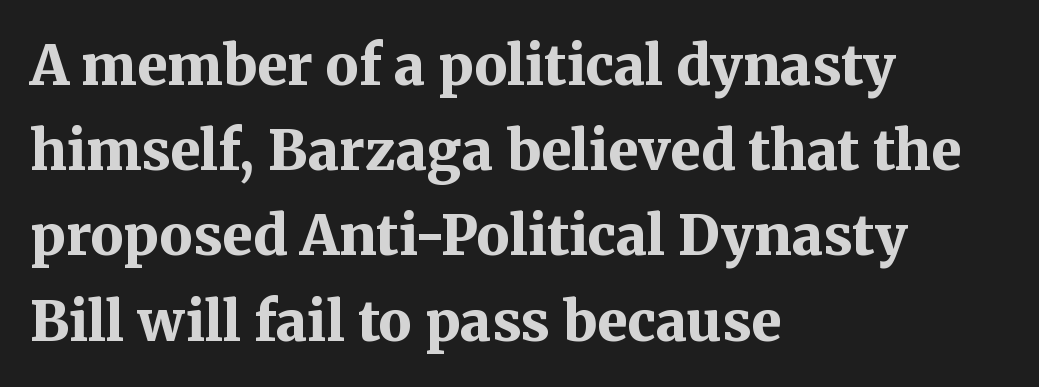
The image shows 55 px bold serif type, upright; set left-aligned, normal line spacing (1.55x), normal letter spacing, not underlined; medium stroke contrast and a medium x-height.
